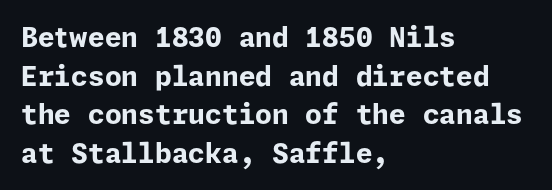
The image shows 27 px bold type, upright; set left-aligned, normal line spacing (1.43x), normal letter spacing, not underlined.
